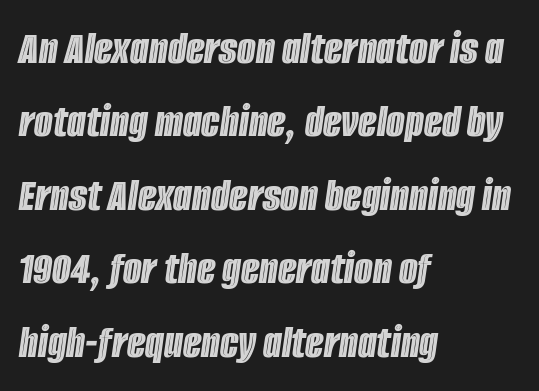
{"italic": "yes", "lean": "right", "slant_degrees": 8, "width": "condensed", "x_height": "large", "monospaced": "no", "underline": "no", "align": "left", "line_spacing": "normal", "line_spacing_ratio": 1.53, "letter_spacing": "normal", "letter_spacing_em": 0.0, "glyph_px": 48}
